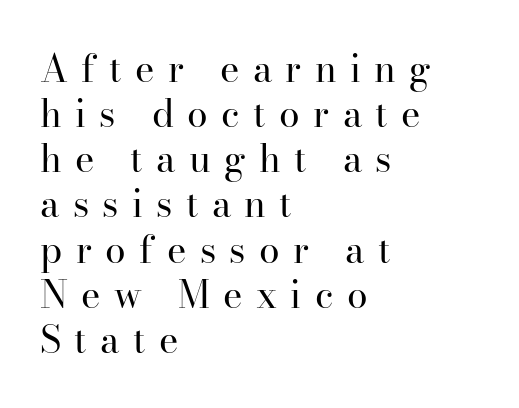
{"serif": "yes", "italic": "no", "bold": "no", "weight": "regular", "width": "normal", "stroke_contrast": "high", "x_height": "small", "monospaced": "no", "underline": "no", "align": "left", "line_spacing_ratio": 1.22, "letter_spacing": "wide", "letter_spacing_em": 0.36, "glyph_px": 37}
